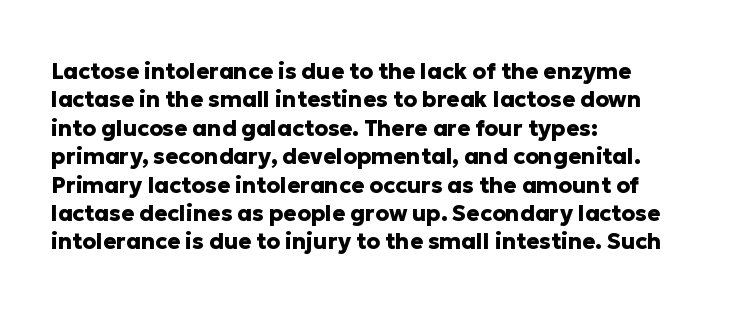
Q: Is the text bold? A: Yes.
Q: Is the text italic (slanted)? A: No, it is upright.
Q: Is the text underlined? A: No.
Q: How is the paragraph aligned? A: Left-aligned.
Q: Is the spacing between letters normal or unusually wide? A: Normal.
Q: Is the spacing between lines tight, normal or loose? A: Normal.
